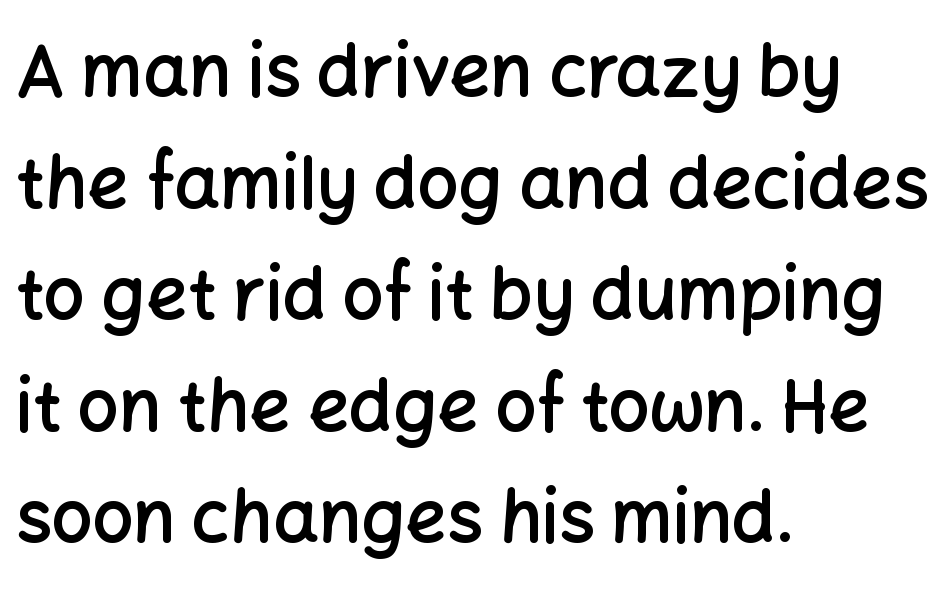
Ascenders rise straight up at ninety degrees. Bare-footed words on every line. Short and long lines alike share a common starting point at left. Do the characters align in a grid? No, the font is proportional.
